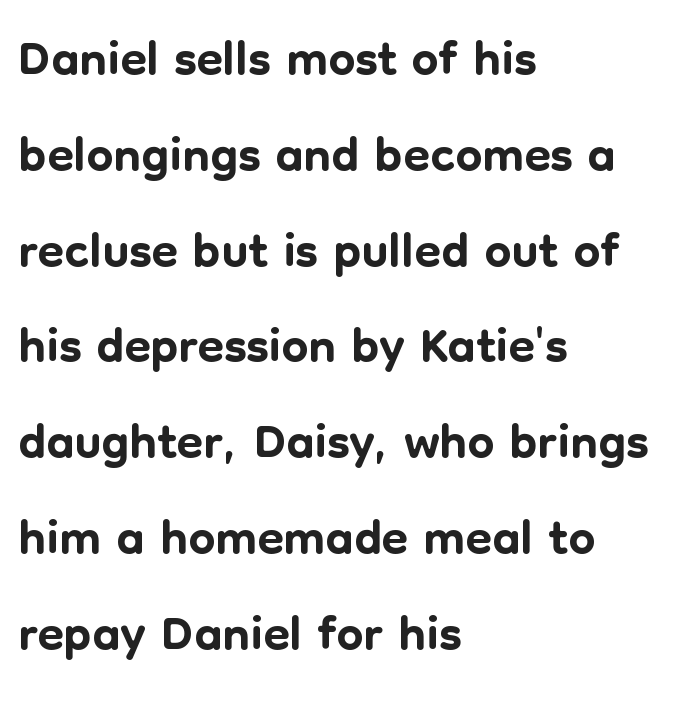
The image shows 76 px sans-serif type, upright; set left-aligned, normal line spacing (1.26x), normal letter spacing, not underlined; low stroke contrast and a medium x-height.
